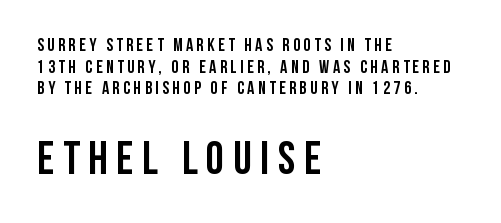
Q: Is the text bold? A: Yes.
Q: Is the text italic (slanted)? A: No, it is upright.
Q: Is the typeface a serif or a sans-serif typeface? A: Sans-serif.
Q: Is the text underlined? A: No.
Q: How is the paragraph aligned? A: Left-aligned.
Q: Which block of text is set in a larger size, the first (top) or the second (bottom)? A: The second (bottom) one.
Q: Width (condensed, normal, or wide)? A: Condensed.
Q: Stroke contrast? A: Low.
Q: x-height? A: Large.
Q: Monospaced? A: No.
